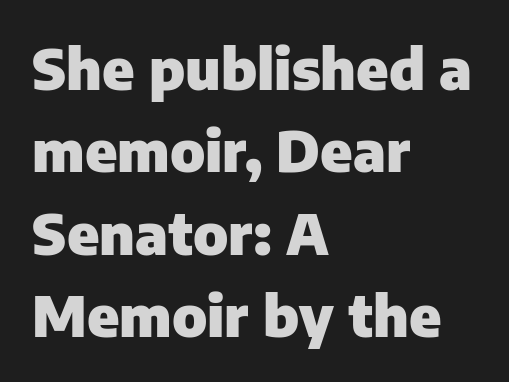
{"serif": "no", "italic": "no", "bold": "yes", "weight": "heavy", "width": "normal", "stroke_contrast": "low", "x_height": "medium", "monospaced": "no", "underline": "no", "align": "left", "line_spacing": "normal", "line_spacing_ratio": 1.47, "letter_spacing": "normal", "letter_spacing_em": 0.0, "glyph_px": 56}
